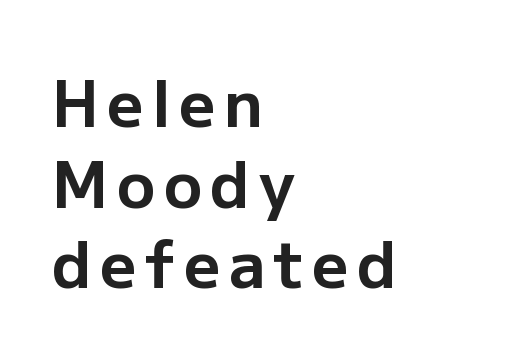
{"serif": "no", "italic": "no", "bold": "yes", "weight": "bold", "width": "normal", "stroke_contrast": "low", "x_height": "medium", "monospaced": "no", "underline": "no", "align": "left", "line_spacing": "normal", "line_spacing_ratio": 1.26, "glyph_px": 64}
